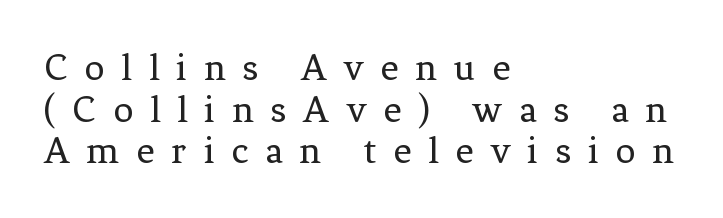
Q: Is the text bold? A: No.
Q: Is the text italic (slanted)? A: No, it is upright.
Q: Is the typeface a serif or a sans-serif typeface? A: Serif.
Q: Is the text underlined? A: No.
Q: How is the paragraph aligned? A: Left-aligned.
Q: Is the spacing between letters normal or unusually wide? A: Unusually wide.
Q: Is the spacing between lines tight, normal or loose? A: Tight.
Q: Width (condensed, normal, or wide)? A: Normal.
Q: Stroke contrast? A: Low.
Q: x-height? A: Medium.
Q: Monospaced? A: No.
